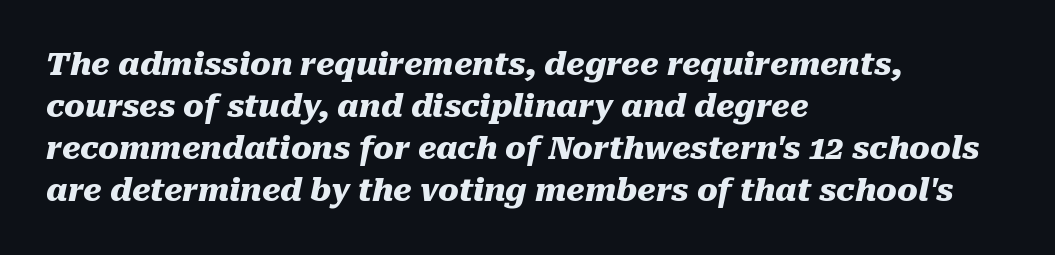
A typesetter would call this proportional, since set widths differ per character. Normally led — the rows are evenly, conventionally spaced. One-word summary of the alignment: left. When letters slant like this, we call the style italic. Compared with typical body copy, the letter spacing here is the same. The passage shown is not underscored anywhere.
